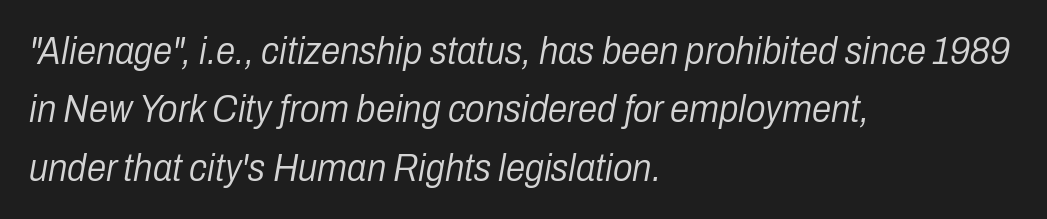
Character widths vary here, with narrow letters taking less room than wide ones. The gaps between neighbouring characters are ordinary and unremarkable. The rendering anchors every line to the left-hand side. The weight tops out at a normal text grade. You can tell it's italic because the verticals aren't actually vertical.
